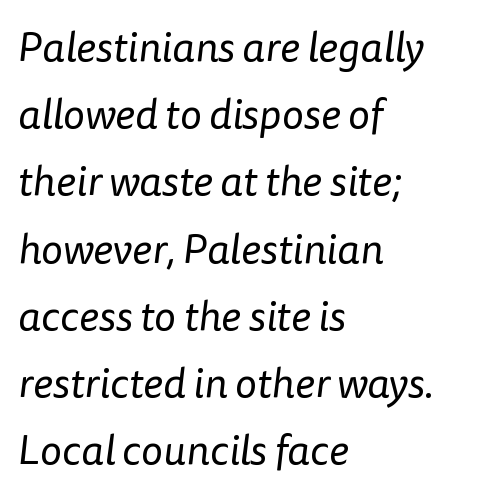
{"serif": "no", "bold": "no", "weight": "regular", "width": "normal", "stroke_contrast": "low", "x_height": "medium", "monospaced": "no", "underline": "no", "align": "left", "line_spacing": "normal", "line_spacing_ratio": 1.6, "letter_spacing": "normal", "letter_spacing_em": 0.0, "glyph_px": 42}
